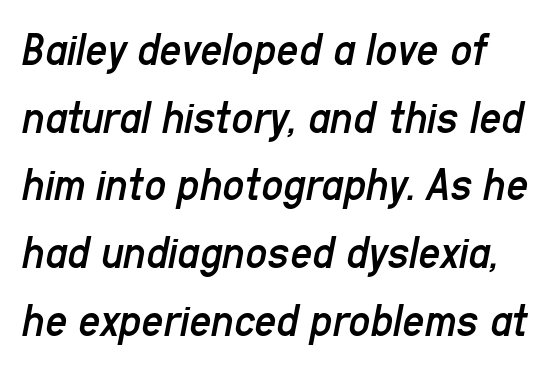
The image shows 48 px regular-weight, condensed type, italic (leaning right); set normal line spacing (1.41x), normal letter spacing, not underlined; low stroke contrast and a medium x-height.
